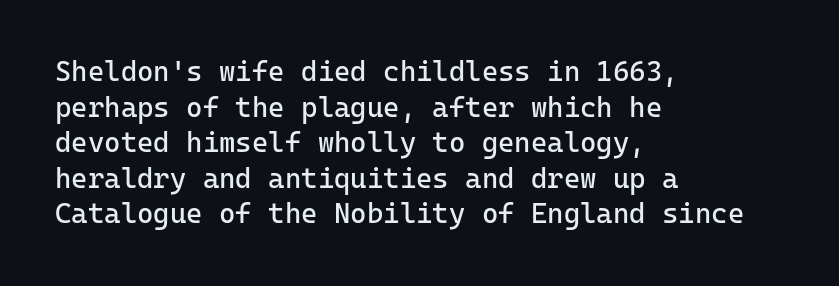
{"serif": "no", "italic": "no", "bold": "no", "weight": "regular", "width": "normal", "stroke_contrast": "low", "x_height": "medium", "monospaced": "yes", "underline": "no", "align": "left", "line_spacing": "normal", "line_spacing_ratio": 1.27, "letter_spacing": "normal", "letter_spacing_em": 0.0, "glyph_px": 28}
